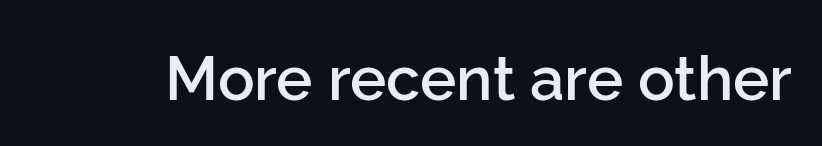
{"serif": "no", "italic": "no", "bold": "semi", "weight": "semibold", "width": "normal", "stroke_contrast": "low", "x_height": "medium", "monospaced": "no", "underline": "no", "letter_spacing": "normal", "letter_spacing_em": 0.0, "glyph_px": 61}
